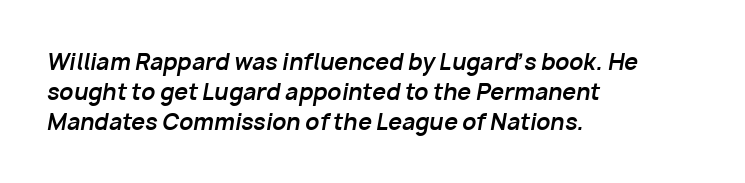
{"italic": "yes", "lean": "right", "slant_degrees": 10, "bold": "yes", "underline": "no", "align": "left", "line_spacing": "normal", "line_spacing_ratio": 1.36, "letter_spacing": "normal", "letter_spacing_em": 0.0, "glyph_px": 22}
